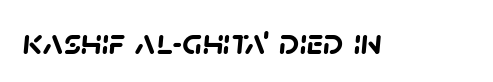
{"serif": "no", "bold": "yes", "weight": "semibold", "width": "normal", "stroke_contrast": "low", "x_height": "large", "monospaced": "no", "underline": "no", "letter_spacing": "normal", "letter_spacing_em": 0.0, "glyph_px": 37}
